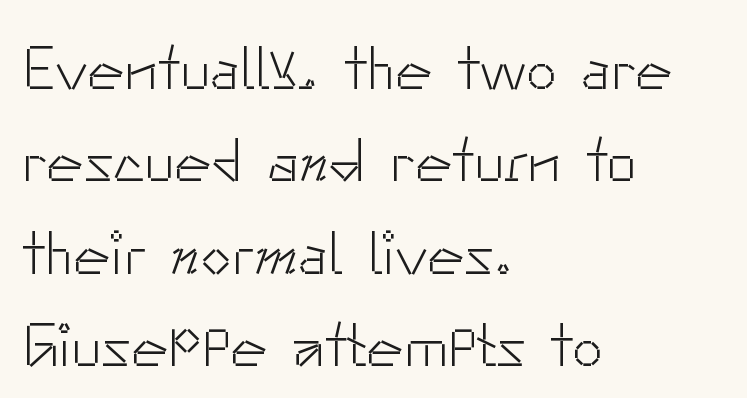
Proportional: the letters do not fall into vertical columns. The letters sit at their default tracking, neither squeezed nor spread. Look at the bottom of the vertical strokes: they stop flat, with no serifs. Weight: not bold — regular or lighter. Quick note: not italic, upright.
